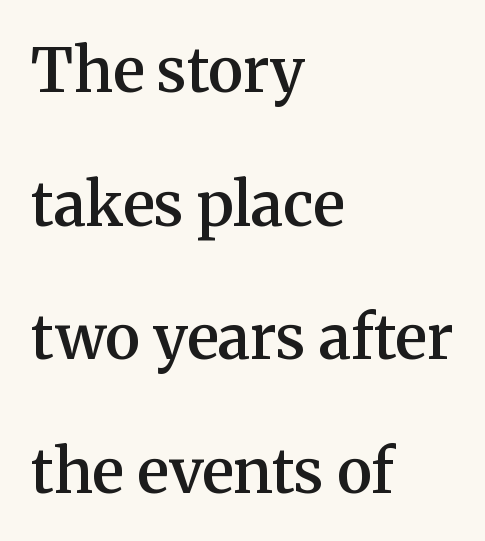
Q: Is the text bold? A: Semi-bold.
Q: Is the text italic (slanted)? A: No, it is upright.
Q: Is the typeface a serif or a sans-serif typeface? A: Serif.
Q: Is the text underlined? A: No.
Q: How is the paragraph aligned? A: Left-aligned.
Q: Is the spacing between letters normal or unusually wide? A: Normal.
Q: Is the spacing between lines tight, normal or loose? A: Loose.
Q: Width (condensed, normal, or wide)? A: Normal.
Q: Stroke contrast? A: Medium.
Q: x-height? A: Medium.
Q: Monospaced? A: No.
